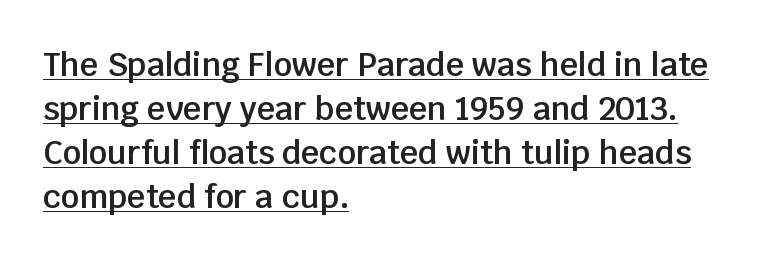
The letterforms sit shoulder to shoulder at normal distance. The font's upright variant was chosen for this text. Has an underline been added? It has. Note: no serifs on the glyphs. Here the designer chose a conventional face with non-uniform glyph widths. The rendering uses a semibold face; strokes are thickened but not to full bold.
